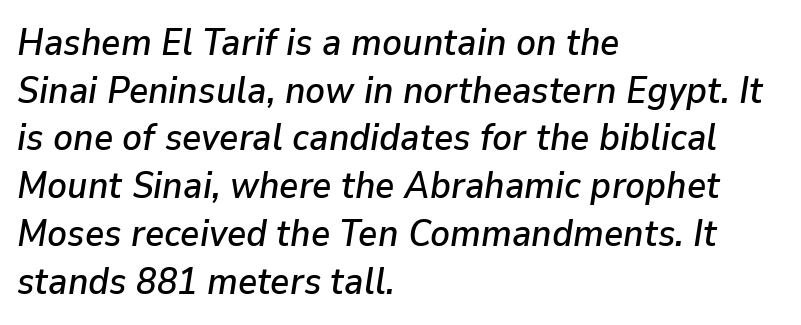
{"italic": "yes", "lean": "right", "slant_degrees": 9, "width": "normal", "stroke_contrast": "low", "x_height": "medium", "monospaced": "no", "underline": "no", "align": "left", "line_spacing": "normal", "line_spacing_ratio": 1.29, "letter_spacing": "normal", "letter_spacing_em": 0.0, "glyph_px": 37}
